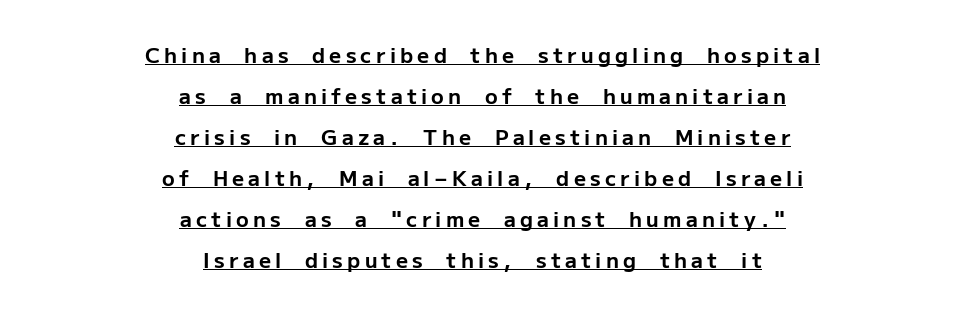
The passage shown stacks its lines with a broad gap. Summary of weight: heavy, a full bold. The letters stand upright; this is a roman face. Between one letter and the next there's a generous, obvious gap. A baseline rule has been typeset under these characters. Both edges are ragged and mirror each other, which tells us the setting is centered.
